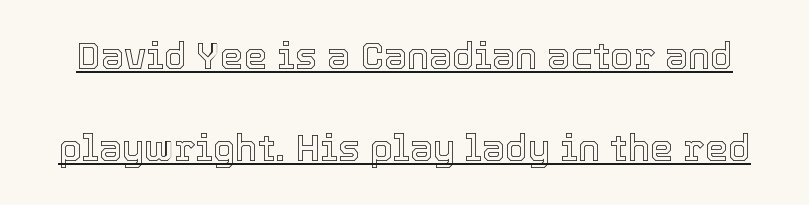
Each letter keeps its own natural width here, so spacing adapts to shape. Notice how a bar underscores the lettering throughout. Look at the tracking — it's just the regular setting, nothing added. What's the leading like? Stretched, with rows far apart. The lettering stays uniformly vertical, giving the passage a roman look.
